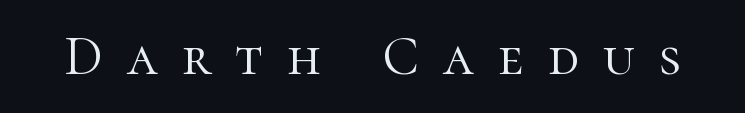
The letterforms sit at book weight or below. The words here are not underlined. The line texture is sparse and dotted thanks to wide tracking. In terms of posture, this sample is upright. These lines are rendered in a variable-pitch font. Regarding serifs, this sample has them.
